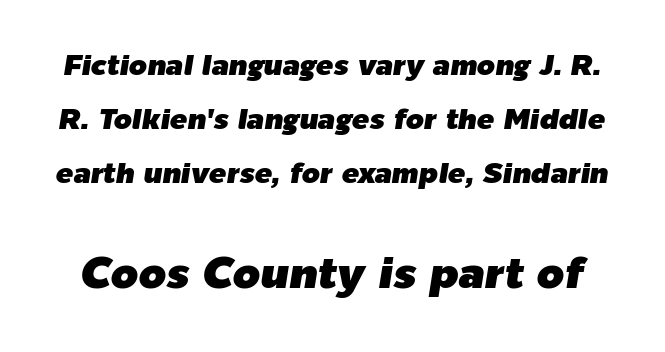
The image shows 44 px text type, italic (leaning right); set line spacing 1.86x, normal letter spacing, not underlined; the second (bottom) block is 1.52x larger; low stroke contrast and a medium x-height.
